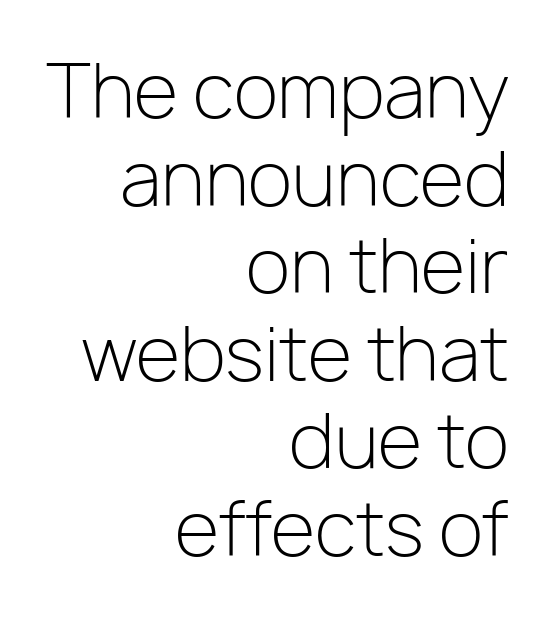
Q: Is the text bold? A: No.
Q: Is the text italic (slanted)? A: No, it is upright.
Q: Is the typeface a serif or a sans-serif typeface? A: Sans-serif.
Q: Is the text underlined? A: No.
Q: How is the paragraph aligned? A: Right-aligned.
Q: Is the spacing between letters normal or unusually wide? A: Normal.
Q: Width (condensed, normal, or wide)? A: Normal.
Q: Stroke contrast? A: Low.
Q: x-height? A: Medium.
Q: Monospaced? A: No.
